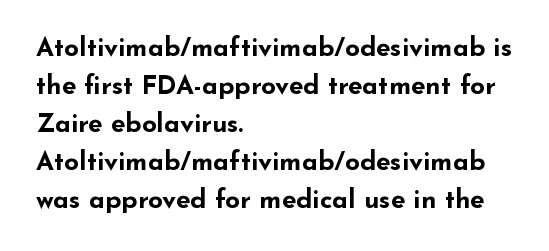
Horizontal alignment here is leftward, the default for most running prose. Nothing unusual about the tracking: characters are spaced as the font intends. Students, observe: this is what conventionally led text looks like. Does the lettering tilt? It doesn't — this is upright.
